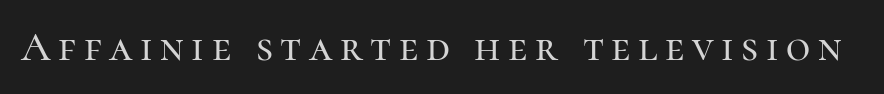
Q: Is the text italic (slanted)? A: No, it is upright.
Q: Is the typeface a serif or a sans-serif typeface? A: Serif.
Q: Is the text underlined? A: No.
Q: Width (condensed, normal, or wide)? A: Normal.
Q: Stroke contrast? A: High.
Q: x-height? A: Medium.
Q: Monospaced? A: No.
